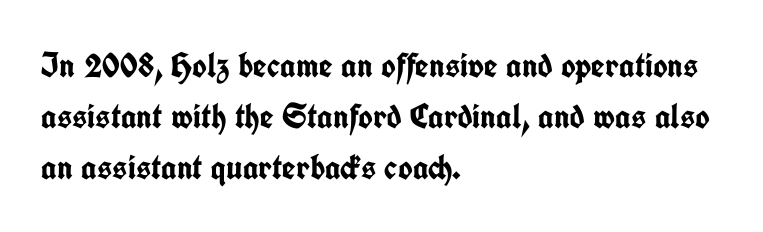
Q: Is the text bold? A: Yes.
Q: Is the text italic (slanted)? A: No, it is upright.
Q: Is the typeface a serif or a sans-serif typeface? A: Sans-serif.
Q: Is the text underlined? A: No.
Q: How is the paragraph aligned? A: Left-aligned.
Q: Is the spacing between letters normal or unusually wide? A: Normal.
Q: Is the spacing between lines tight, normal or loose? A: Normal.
Q: Width (condensed, normal, or wide)? A: Condensed.
Q: Stroke contrast? A: Low.
Q: x-height? A: Medium.
Q: Monospaced? A: No.
